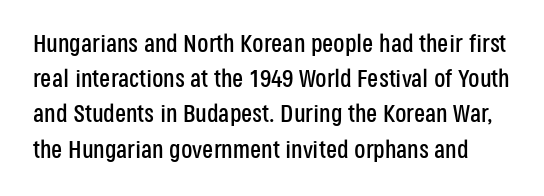
The image shows 25 px text type, upright; set normal line spacing (1.41x), normal letter spacing, not underlined.
